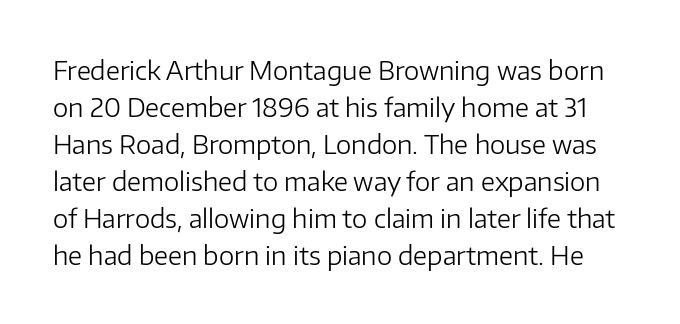
Q: Is the text bold? A: No.
Q: Is the text italic (slanted)? A: No, it is upright.
Q: Is the text underlined? A: No.
Q: Is the spacing between letters normal or unusually wide? A: Normal.
Q: Is the spacing between lines tight, normal or loose? A: Normal.
